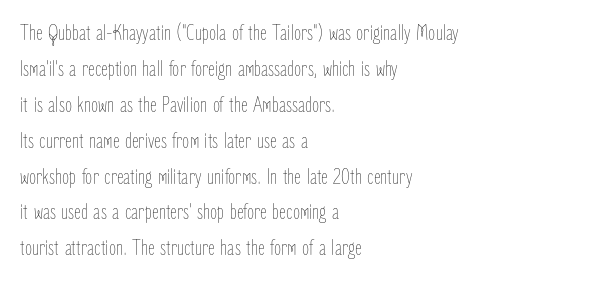
The image shows 23 px text type, upright; set left-aligned, normal line spacing (1.56x), normal letter spacing, not underlined.
